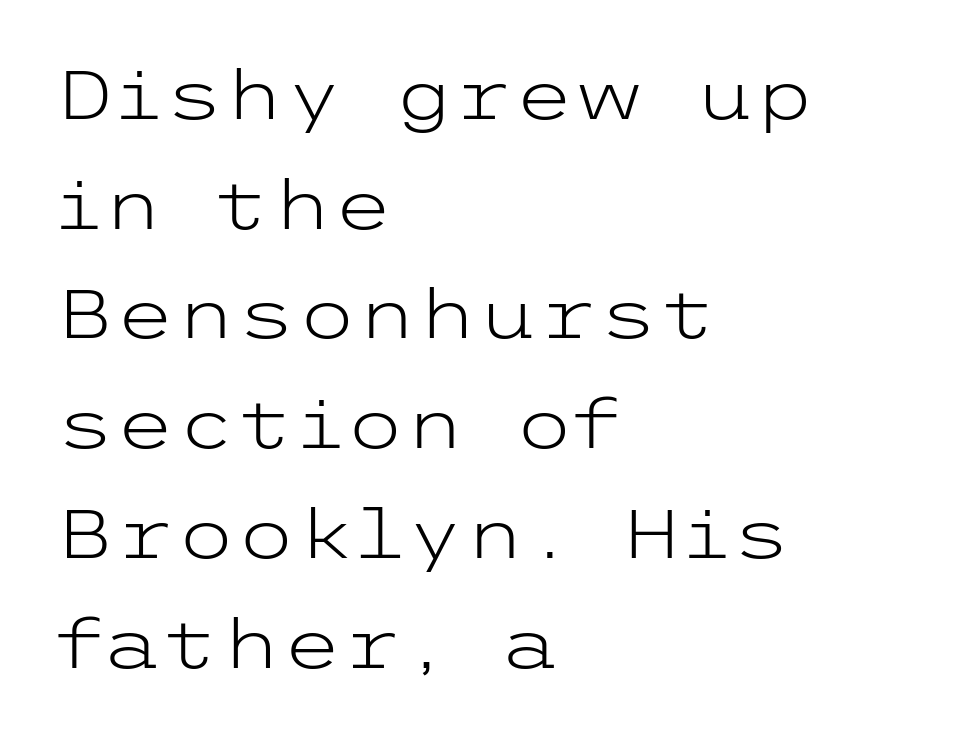
The image shows 69 px light, wide sans-serif type, upright; set left-aligned, normal line spacing (1.59x), normal letter spacing, not underlined; low stroke contrast and a medium x-height.
